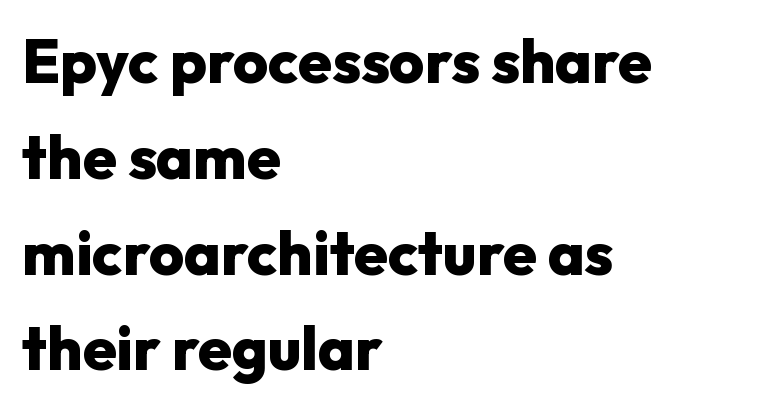
{"serif": "no", "italic": "no", "bold": "yes", "weight": "heavy", "width": "normal", "stroke_contrast": "low", "x_height": "medium", "monospaced": "no", "underline": "no", "align": "left", "line_spacing": "normal", "line_spacing_ratio": 1.57, "letter_spacing": "normal", "letter_spacing_em": 0.0, "glyph_px": 61}
